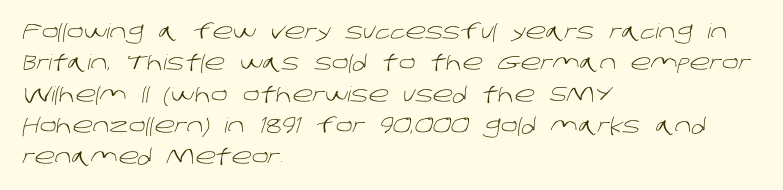
{"bold": "no", "underline": "no", "align": "left", "line_spacing": "normal", "line_spacing_ratio": 1.49, "letter_spacing": "normal", "letter_spacing_em": 0.0, "glyph_px": 21}
